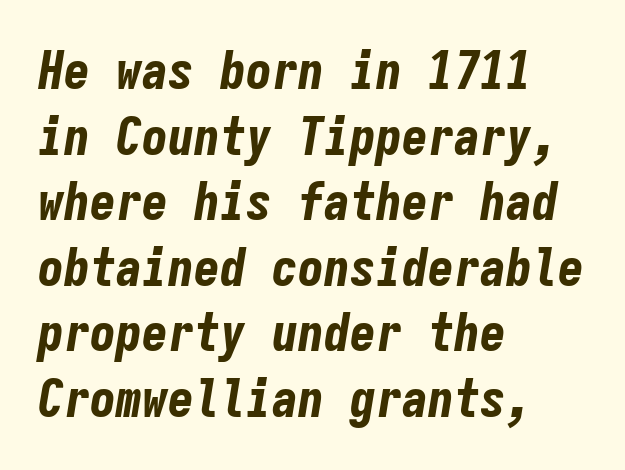
This block has exactly the height ordinary leading produces. Clear beneath every line of the passage. The compositor pushed each line to the left boundary. You could call the tracking neutral — neither tight nor loose. The rendering applies a slant to the glyphs.
